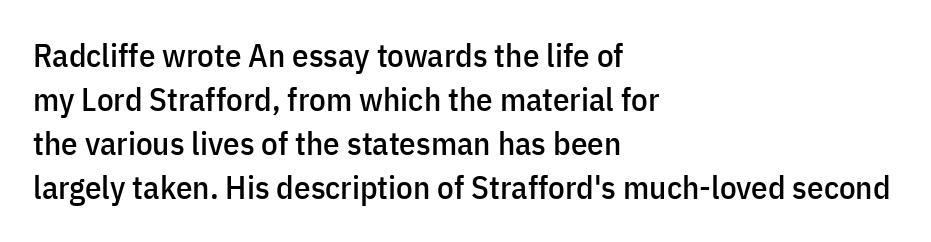
Q: Is the text italic (slanted)? A: No, it is upright.
Q: Is the typeface a serif or a sans-serif typeface? A: Sans-serif.
Q: Is the text underlined? A: No.
Q: How is the paragraph aligned? A: Left-aligned.
Q: Is the spacing between letters normal or unusually wide? A: Normal.
Q: Is the spacing between lines tight, normal or loose? A: Normal.
Q: Width (condensed, normal, or wide)? A: Condensed.
Q: Stroke contrast? A: Low.
Q: x-height? A: Medium.
Q: Monospaced? A: No.
